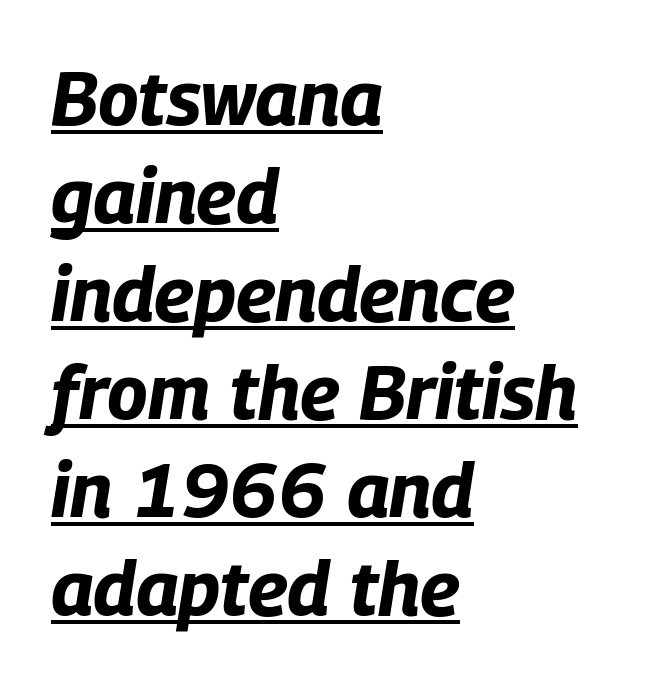
The image shows 76 px bold, condensed type, italic (leaning right); set left-aligned, normal line spacing (1.29x), normal letter spacing, underlined; low stroke contrast and a large x-height.
